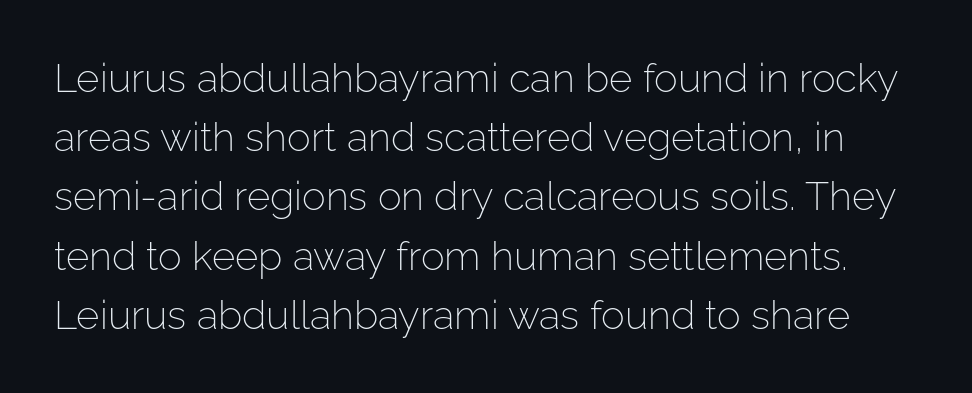
{"serif": "no", "italic": "no", "bold": "no", "weight": "light", "width": "normal", "stroke_contrast": "low", "x_height": "medium", "monospaced": "no", "underline": "no", "line_spacing": "normal", "line_spacing_ratio": 1.48, "letter_spacing": "normal", "letter_spacing_em": 0.0, "glyph_px": 40}
